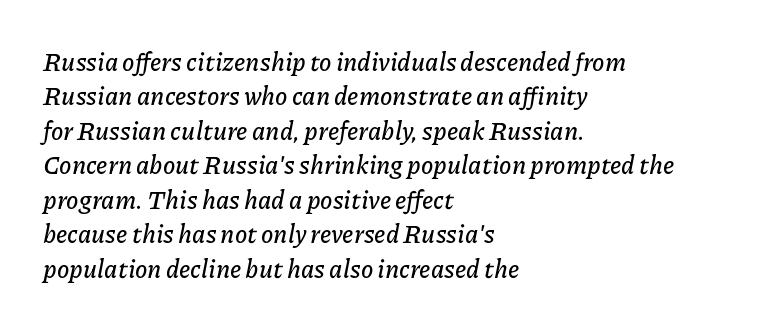
The image shows 25 px text type, italic (leaning right); set left-aligned, normal line spacing (1.38x), normal letter spacing, not underlined.
